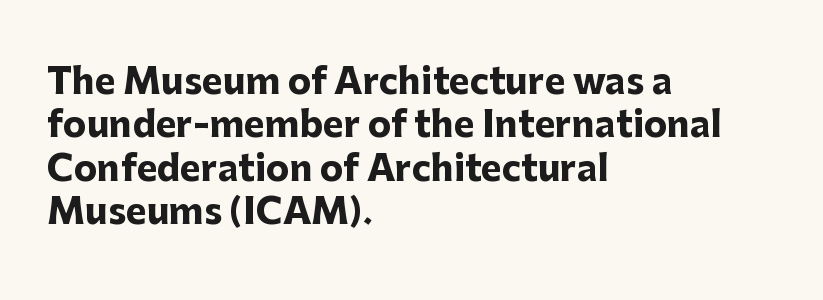
Q: Is the text bold? A: Yes.
Q: Is the text italic (slanted)? A: No, it is upright.
Q: Is the typeface a serif or a sans-serif typeface? A: Sans-serif.
Q: Is the text underlined? A: No.
Q: How is the paragraph aligned? A: Left-aligned.
Q: Is the spacing between letters normal or unusually wide? A: Normal.
Q: Width (condensed, normal, or wide)? A: Normal.
Q: Stroke contrast? A: Low.
Q: x-height? A: Medium.
Q: Monospaced? A: No.
